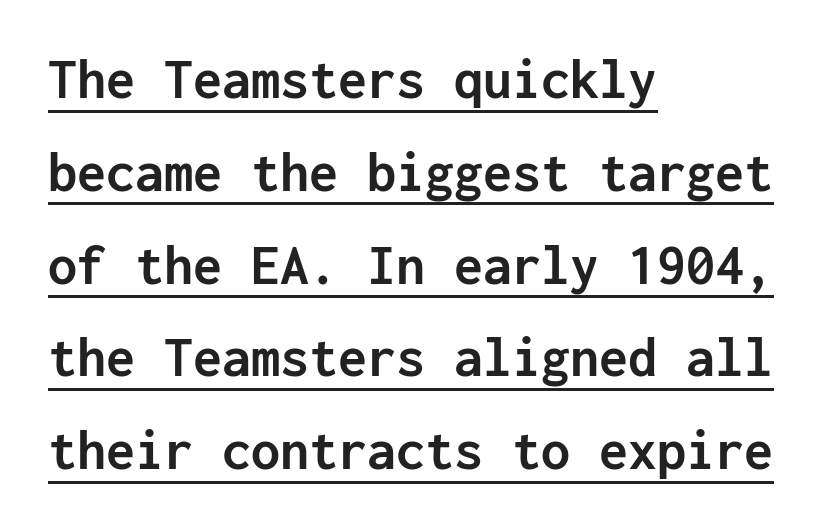
{"serif": "no", "italic": "no", "bold": "yes", "weight": "semibold", "width": "normal", "stroke_contrast": "low", "x_height": "medium", "monospaced": "yes", "underline": "yes", "align": "left", "line_spacing": "normal", "line_spacing_ratio": 1.6, "letter_spacing": "normal", "letter_spacing_em": 0.0, "glyph_px": 58}
